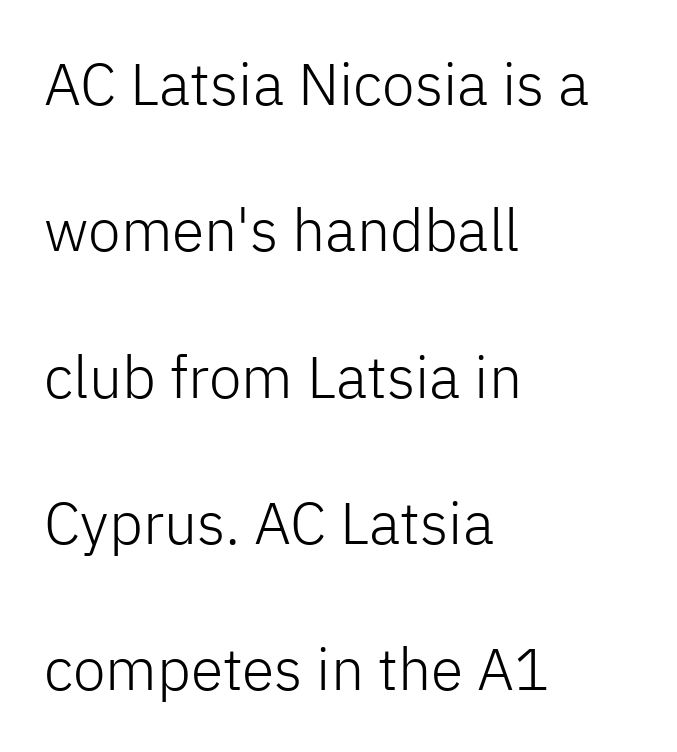
Successive baselines arrive slowly, with a big drop between each. No feet cap the strokes, marking this as sans-serif type. Has an underline been added? It has not. The lettering holds an erect, upright posture throughout. These glyphs show unthickened strokes, regular width or finer. The letterforms sit shoulder to shoulder at normal distance.
